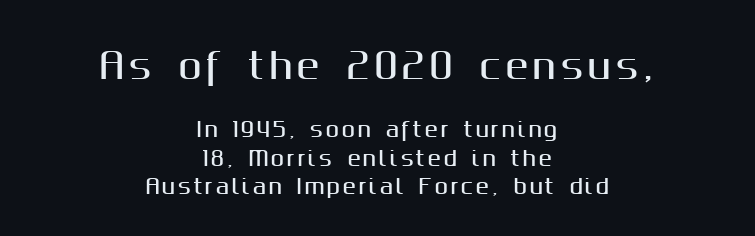
Q: Is the text italic (slanted)? A: No, it is upright.
Q: Is the typeface a serif or a sans-serif typeface? A: Sans-serif.
Q: Is the text underlined? A: No.
Q: How is the paragraph aligned? A: Centered.
Q: Is the spacing between lines tight, normal or loose? A: Normal.
Q: Which block of text is set in a larger size, the first (top) or the second (bottom)? A: The first (top) one.
Q: Width (condensed, normal, or wide)? A: Normal.
Q: Stroke contrast? A: Medium.
Q: x-height? A: Medium.
Q: Monospaced? A: No.
